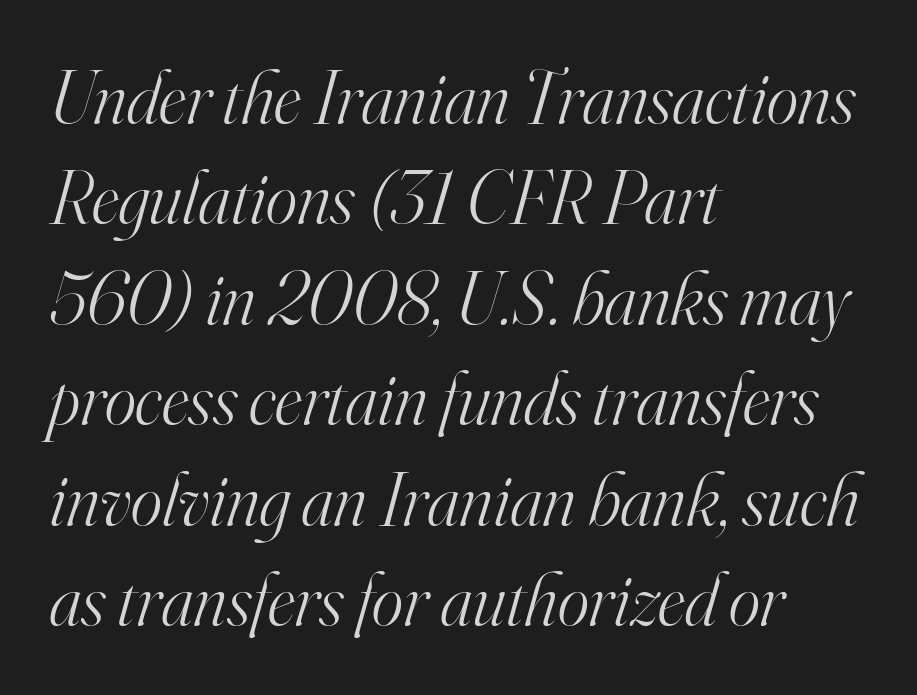
Which margin do the lines hug? The left one — the right edge is uneven. Type style note: has serifs. Nobody drew a line under any word here. The type is set solid horizontally, with unmodified tracking. This sample has the flowing, uneven cadence of proportional lettering.
